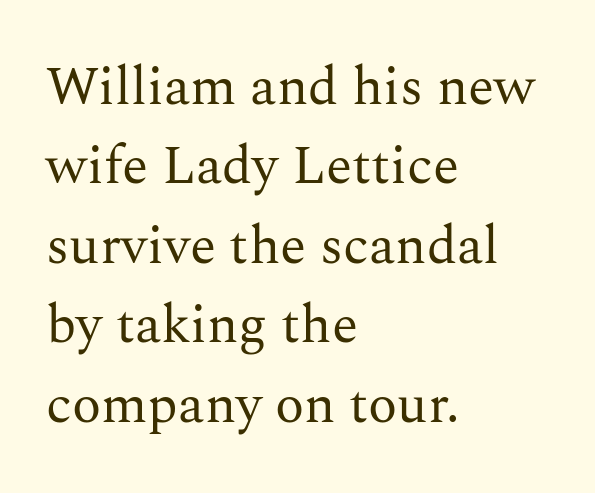
{"serif": "yes", "italic": "no", "bold": "no", "weight": "regular", "width": "normal", "stroke_contrast": "medium", "x_height": "medium", "monospaced": "no", "underline": "no", "align": "left", "line_spacing": "normal", "line_spacing_ratio": 1.47, "letter_spacing": "normal", "letter_spacing_em": 0.0, "glyph_px": 54}
